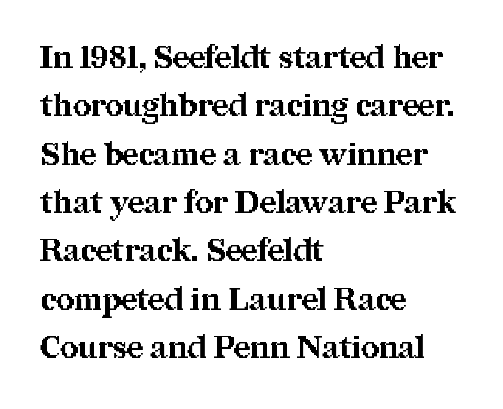
Q: Is the text bold? A: Yes.
Q: Is the text italic (slanted)? A: No, it is upright.
Q: Is the typeface a serif or a sans-serif typeface? A: Serif.
Q: Is the text underlined? A: No.
Q: How is the paragraph aligned? A: Left-aligned.
Q: Is the spacing between letters normal or unusually wide? A: Normal.
Q: Is the spacing between lines tight, normal or loose? A: Normal.
Q: Width (condensed, normal, or wide)? A: Normal.
Q: Stroke contrast? A: Medium.
Q: x-height? A: Medium.
Q: Monospaced? A: No.
